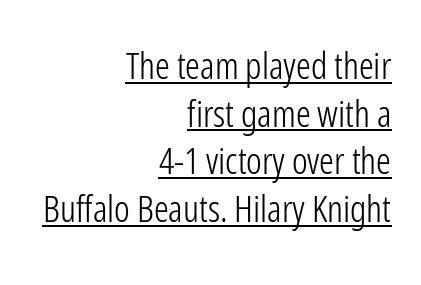
The image shows 37 px light, condensed sans-serif type, upright; set right-aligned, normal line spacing (1.29x), normal letter spacing, underlined; low stroke contrast and a medium x-height.
